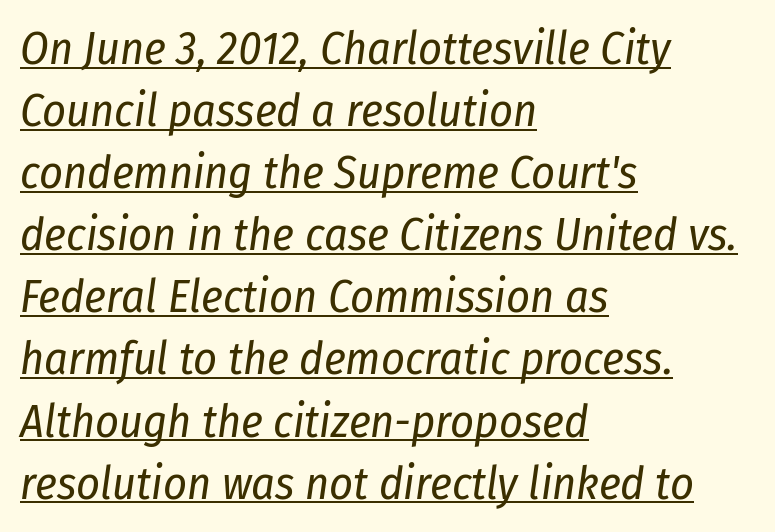
The image shows 46 px regular-weight, condensed type, italic (leaning right); set left-aligned, normal line spacing (1.35x), normal letter spacing, underlined; low stroke contrast and a medium x-height.
